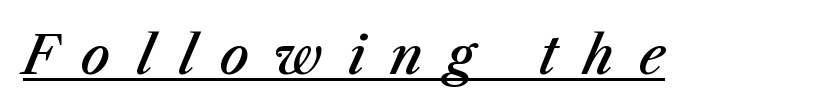
{"italic": "yes", "lean": "right", "slant_degrees": 23, "bold": "semi", "weight": "semibold", "width": "normal", "stroke_contrast": "medium", "x_height": "medium", "monospaced": "no", "underline": "yes", "letter_spacing": "wide", "letter_spacing_em": 0.48, "glyph_px": 52}
